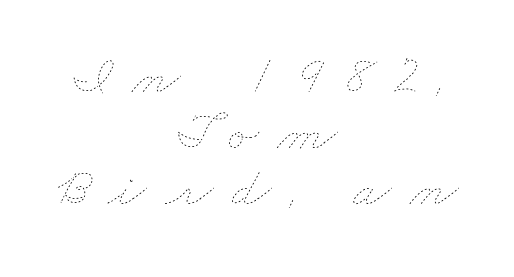
{"bold": "no", "weight": "thin", "width": "wide", "stroke_contrast": "low", "x_height": "small", "monospaced": "no", "underline": "no", "align": "center", "line_spacing": "tight", "line_spacing_ratio": 1.0, "letter_spacing": "wide", "letter_spacing_em": 0.33, "glyph_px": 56}
